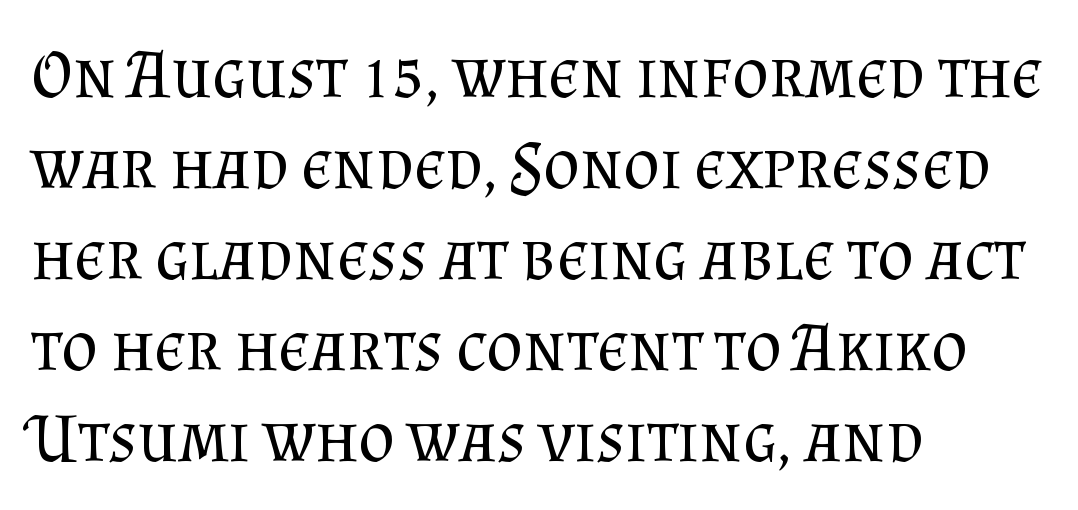
{"serif": "yes", "italic": "no", "bold": "no", "weight": "regular", "width": "normal", "stroke_contrast": "medium", "x_height": "small", "monospaced": "no", "underline": "no", "align": "left", "line_spacing": "normal", "line_spacing_ratio": 1.3, "letter_spacing": "normal", "letter_spacing_em": 0.0, "glyph_px": 70}
